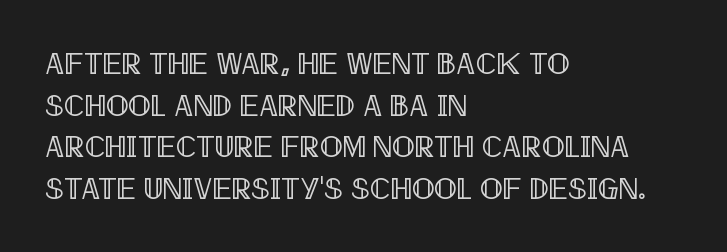
Q: Is the text italic (slanted)? A: No, it is upright.
Q: Is the text underlined? A: No.
Q: How is the paragraph aligned? A: Left-aligned.
Q: Is the spacing between letters normal or unusually wide? A: Normal.
Q: Is the spacing between lines tight, normal or loose? A: Normal.
Q: Width (condensed, normal, or wide)? A: Condensed.
Q: x-height? A: Large.
Q: Monospaced? A: No.
